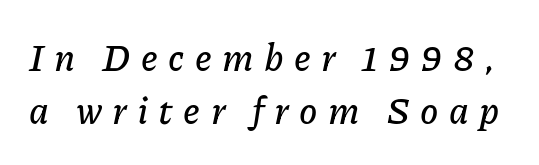
The image shows 37 px text type, italic (leaning right); set normal line spacing (1.43x), unusually wide letter spacing (+0.28 em), not underlined; low stroke contrast and a medium x-height.
